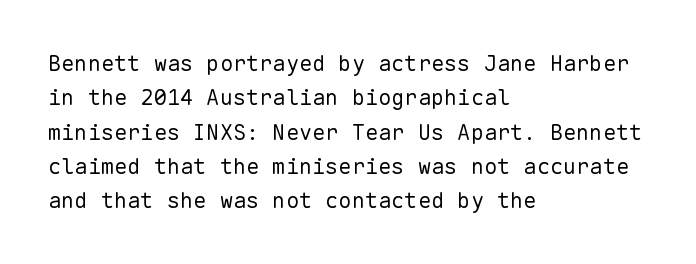
The image shows 22 px text type, upright; set left-aligned, normal line spacing (1.56x), normal letter spacing, not underlined.
